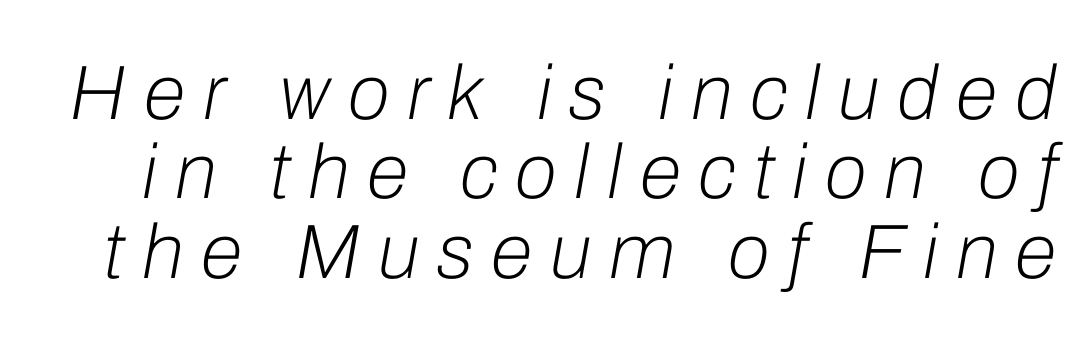
Q: Is the text bold? A: No.
Q: Is the text italic (slanted)? A: Yes, it leans right by about 10 degrees.
Q: Is the text underlined? A: No.
Q: Is the spacing between letters normal or unusually wide? A: Unusually wide.
Q: Is the spacing between lines tight, normal or loose? A: Tight.
Q: Width (condensed, normal, or wide)? A: Normal.
Q: Stroke contrast? A: Low.
Q: x-height? A: Medium.
Q: Monospaced? A: No.
